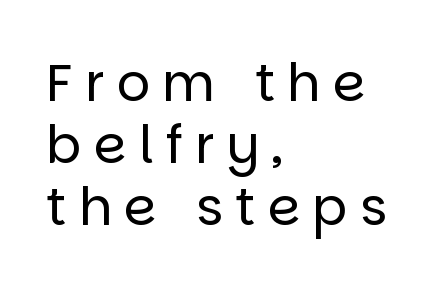
{"serif": "no", "italic": "no", "bold": "no", "weight": "regular", "width": "normal", "stroke_contrast": "low", "x_height": "large", "monospaced": "no", "underline": "no", "align": "left", "line_spacing_ratio": 1.19, "letter_spacing": "wide", "letter_spacing_em": 0.24, "glyph_px": 52}
